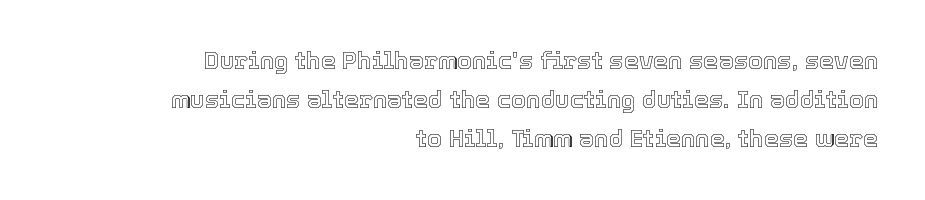
One-word summary of the alignment: right. Is there much room between lines? A standard amount, neither cramped nor airy. Quick note: underline off. Observe the ordinary spacing: letters are neighbours, not strangers. The font's upright variant was chosen for this text.
